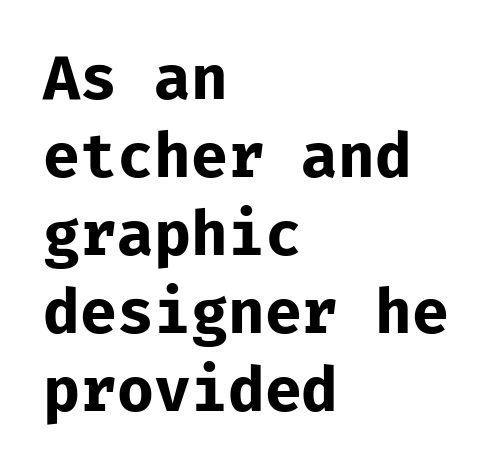
{"serif": "no", "italic": "no", "bold": "yes", "weight": "bold", "width": "normal", "stroke_contrast": "low", "x_height": "medium", "monospaced": "yes", "underline": "no", "align": "left", "line_spacing": "normal", "line_spacing_ratio": 1.3, "letter_spacing": "normal", "letter_spacing_em": 0.0, "glyph_px": 60}
